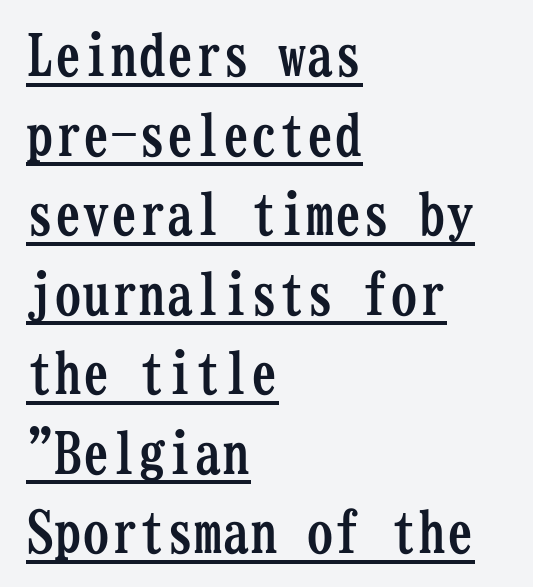
The image shows 56 px semibold, condensed serif type, upright, monospaced; set left-aligned, normal line spacing (1.42x), normal letter spacing, underlined; low stroke contrast and a medium x-height.
